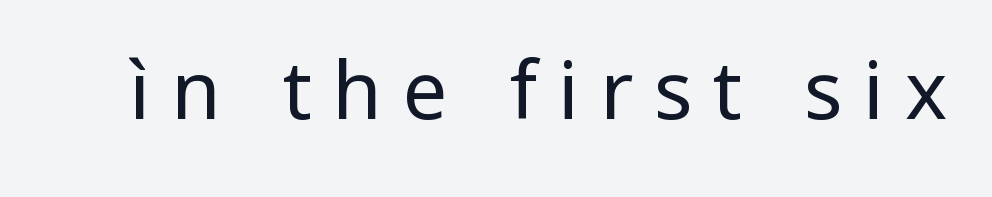
The image shows 80 px regular-weight sans-serif type, upright; set unusually wide letter spacing (+0.26 em), not underlined; low stroke contrast and a medium x-height.
